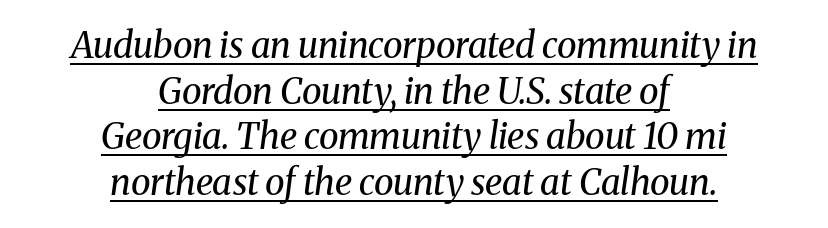
The image shows 36 px regular-weight serif type, italic (leaning right); set centered, normal line spacing (1.27x), normal letter spacing, underlined; medium stroke contrast and a medium x-height.
